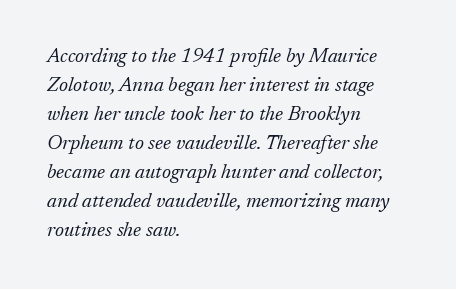
The image shows 20 px text type, italic (leaning right); set left-aligned, normal line spacing (1.45x), normal letter spacing, not underlined.
